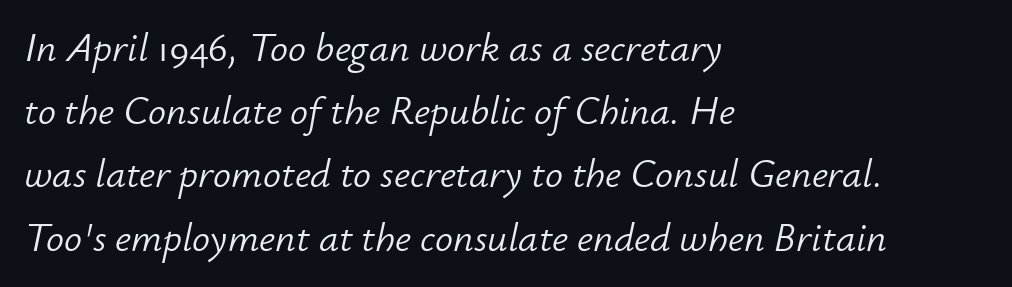
{"italic": "yes", "lean": "right", "slant_degrees": 12, "bold": "no", "weight": "light", "width": "normal", "stroke_contrast": "low", "x_height": "small", "monospaced": "no", "underline": "no", "align": "left", "line_spacing": "normal", "line_spacing_ratio": 1.58, "letter_spacing": "normal", "letter_spacing_em": 0.0, "glyph_px": 40}
